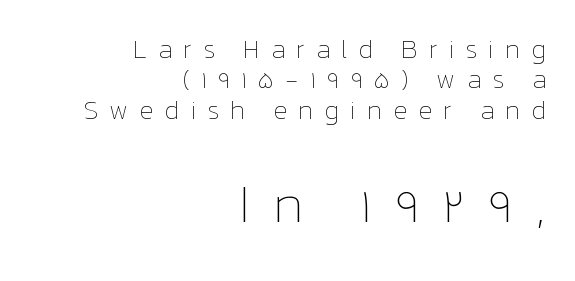
Bigger letters appear in the bottom chunk; the top chunk is reduced. This rendering uses right alignment, leaving the left contour irregular. Is this a fixed-width face? No — the glyphs have proportional, varying widths. Stems and bowls with no extra thickness — not bold.
